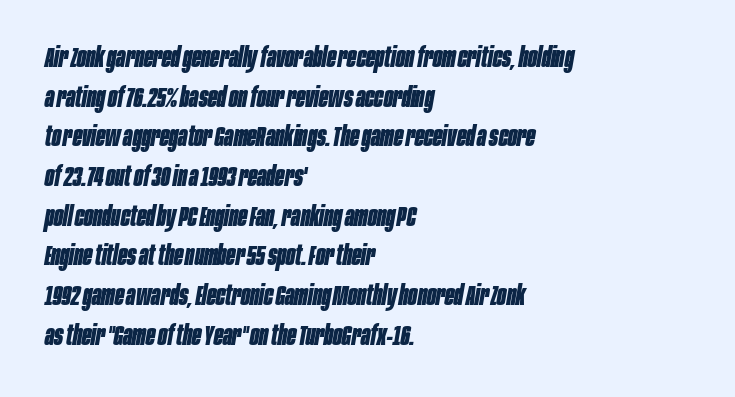
The image shows 27 px bold type, italic (leaning right); set left-aligned, normal line spacing (1.47x), normal letter spacing, not underlined.
